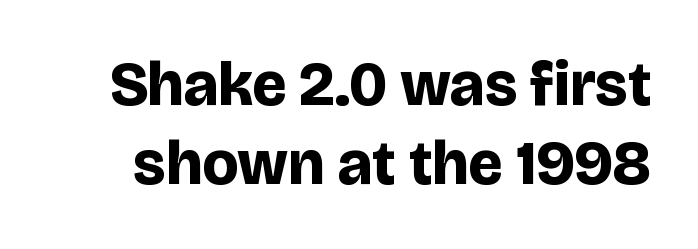
Posture: straight, roman, zero tilt. Summary of weight: heavy, a full bold. Font category for this specimen: sans-serif. What stands out about the letter spacing? Nothing — it is the standard amount. A typesetter would call this proportional, since set widths differ per character. Summary of vertical rhythm: regular, with standard interline spacing.
